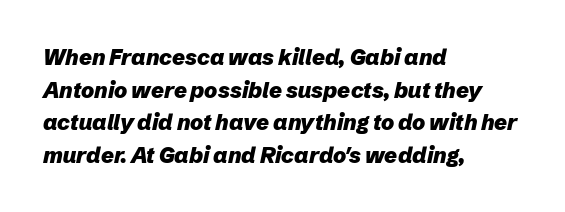
{"italic": "yes", "lean": "right", "slant_degrees": 12, "bold": "yes", "underline": "no", "align": "left", "line_spacing": "normal", "line_spacing_ratio": 1.48, "letter_spacing": "normal", "letter_spacing_em": 0.0, "glyph_px": 22}
